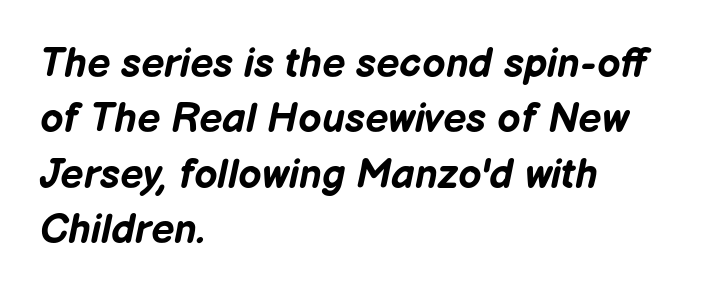
All the whitespace from short lines collects on the right. Horizontal bands of white between lines are of average thickness. These lines carry a lot of weight — the face is fully bold. This rendering features lettering with no underline. You could not count columns in this text — the font is proportionally spaced. Notice how the stems are inclined rather than vertical — that's the hallmark of italics.
